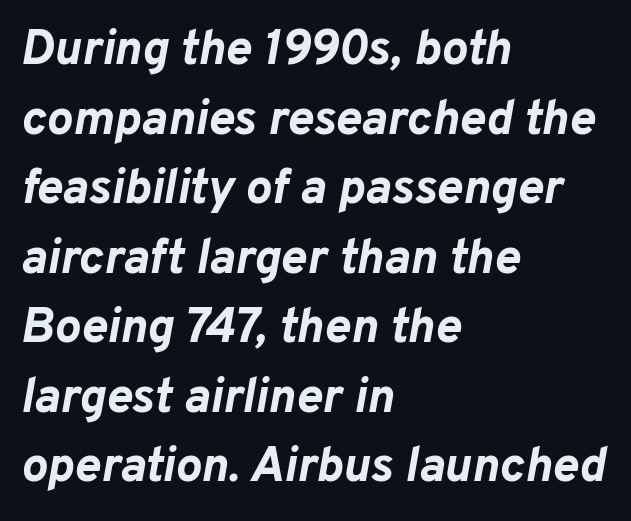
Q: Is the text bold? A: Yes.
Q: Is the text italic (slanted)? A: Yes, it leans right by about 10 degrees.
Q: Is the text underlined? A: No.
Q: How is the paragraph aligned? A: Left-aligned.
Q: Is the spacing between letters normal or unusually wide? A: Normal.
Q: Is the spacing between lines tight, normal or loose? A: Normal.
Q: Width (condensed, normal, or wide)? A: Normal.
Q: Stroke contrast? A: Low.
Q: x-height? A: Medium.
Q: Monospaced? A: No.
